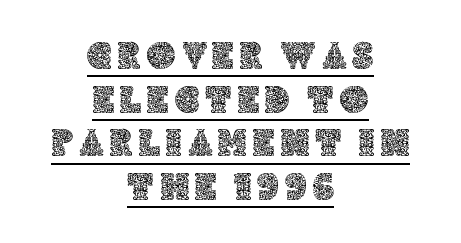
Designer's note — italics off, roman on. The face used here is proportionally spaced, like ordinary book or web type. If you measured baseline to baseline, you'd find a short distance. Does the copy run flush right? No — it is centered line by line. Students, observe the line beneath the letters — that is underlining.
